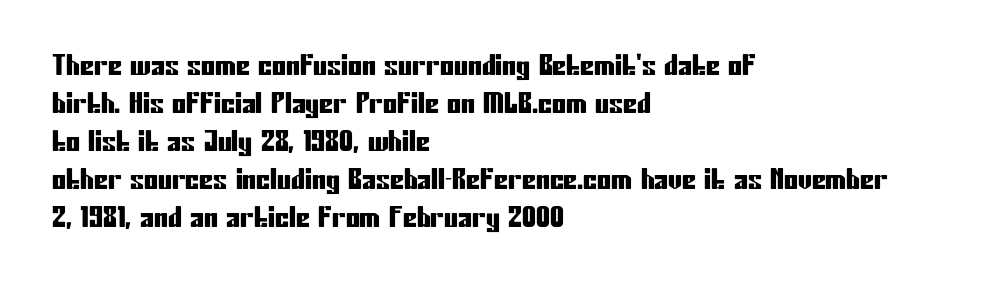
The image shows 28 px condensed sans-serif type, upright; set left-aligned, normal line spacing (1.36x), normal letter spacing, not underlined; low stroke contrast and a medium x-height.
